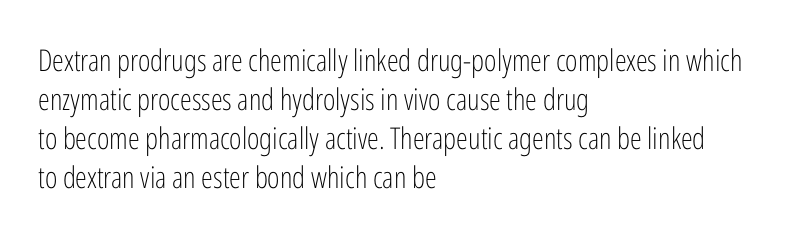
The image shows 30 px light, condensed sans-serif type, upright; set left-aligned, normal line spacing (1.3x), normal letter spacing, not underlined; low stroke contrast and a medium x-height.
